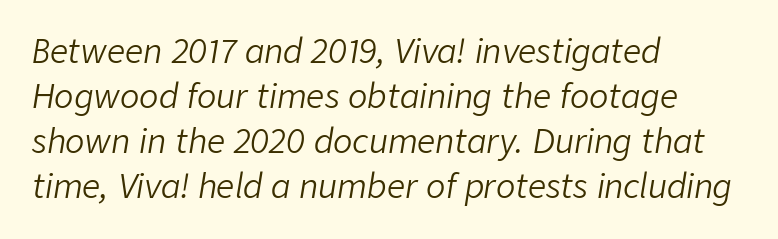
Stroke thickness stays within the range of a standard reading face or lighter. When letters slant like this, we call the style italic. You could not count columns in this text — the font is proportionally spaced. Underlining? Definitely not there. This rendering leaves character spacing at its baseline value. These lines stack with their left ends in a neat column.
